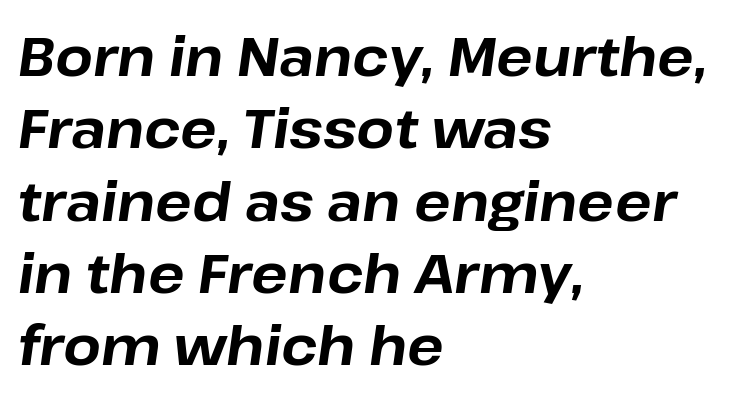
The lines sit at an ordinary, default distance from one another. The axis of the letterforms is tilted away from vertical. The foot of each line stays bare and open. One-word summary of the alignment: left. Here the designer chose a conventional face with non-uniform glyph widths.
